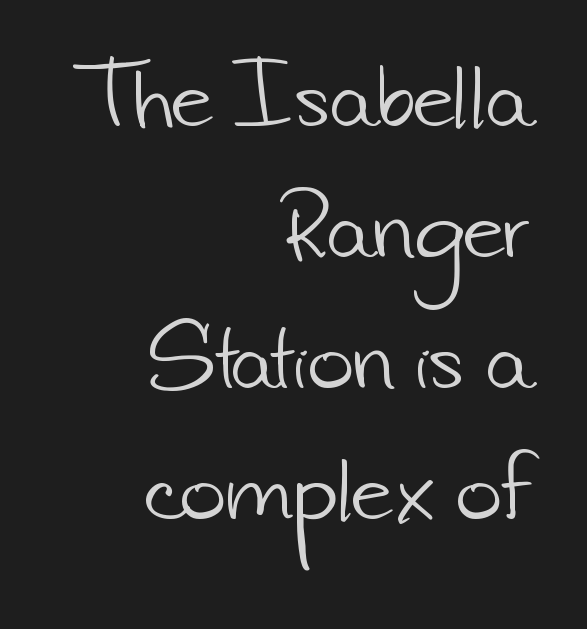
The image shows 79 px light sans-serif type; set right-aligned, normal line spacing (1.66x), normal letter spacing, not underlined; low stroke contrast and a small x-height.
